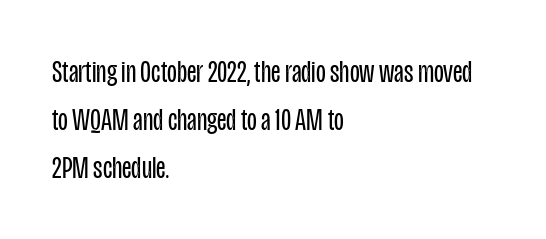
Q: Is the text bold? A: No.
Q: Is the text italic (slanted)? A: No, it is upright.
Q: Is the typeface a serif or a sans-serif typeface? A: Sans-serif.
Q: Is the text underlined? A: No.
Q: How is the paragraph aligned? A: Left-aligned.
Q: Is the spacing between letters normal or unusually wide? A: Normal.
Q: Is the spacing between lines tight, normal or loose? A: Normal.
Q: Width (condensed, normal, or wide)? A: Condensed.
Q: Stroke contrast? A: Low.
Q: x-height? A: Large.
Q: Monospaced? A: No.
